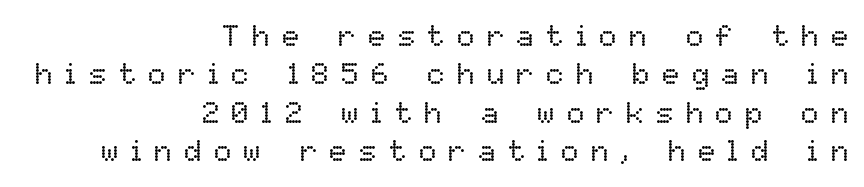
The rendering uses natural spacing where letterforms have individual widths. Line spacing here is normal. Type without underlining. The lettering holds an erect, upright posture throughout.
